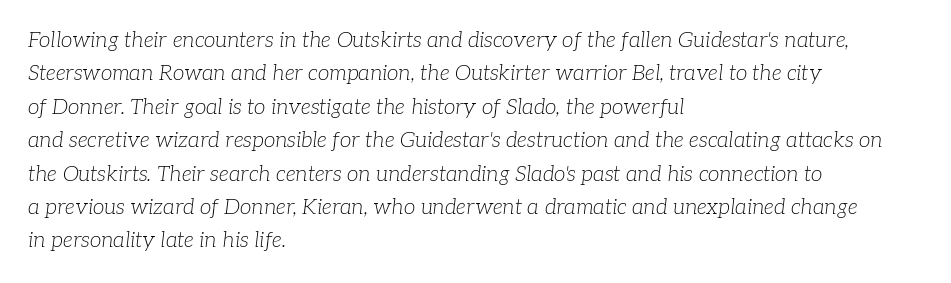
Q: Is the text bold? A: No.
Q: Is the text italic (slanted)? A: Yes, it leans right by about 7 degrees.
Q: Is the text underlined? A: No.
Q: How is the paragraph aligned? A: Left-aligned.
Q: Is the spacing between letters normal or unusually wide? A: Normal.
Q: Is the spacing between lines tight, normal or loose? A: Normal.
